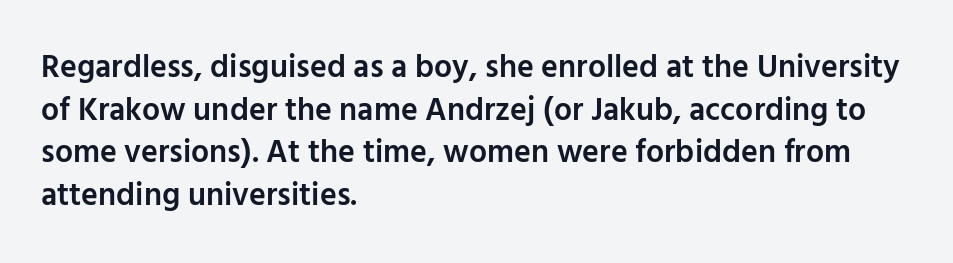
{"serif": "no", "italic": "no", "bold": "semi", "weight": "semibold", "width": "normal", "stroke_contrast": "low", "x_height": "medium", "monospaced": "no", "underline": "no", "align": "left", "line_spacing": "normal", "line_spacing_ratio": 1.33, "letter_spacing": "normal", "letter_spacing_em": 0.0, "glyph_px": 32}
